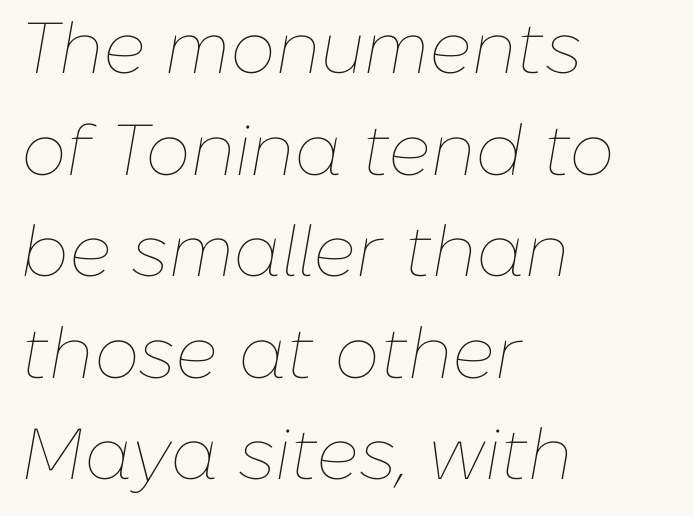
The image shows 72 px thin type, italic (leaning right); set left-aligned, normal line spacing (1.41x), normal letter spacing, not underlined; low stroke contrast and a medium x-height.
